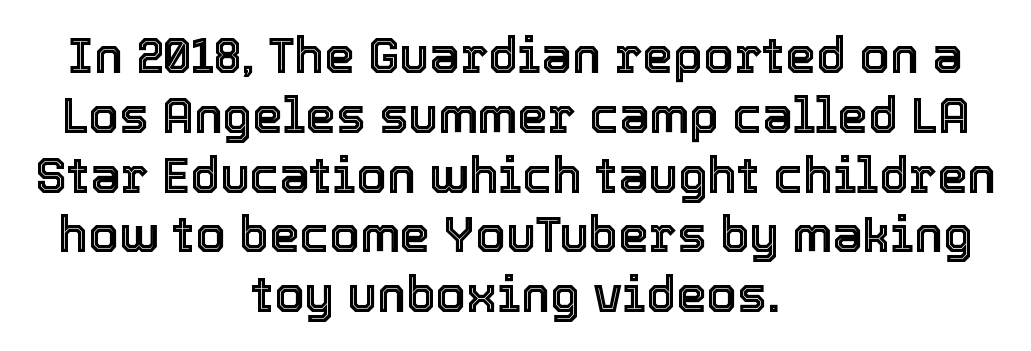
The image shows 49 px text type, upright; set centered, line spacing 1.22x, normal letter spacing, not underlined; a medium x-height.
